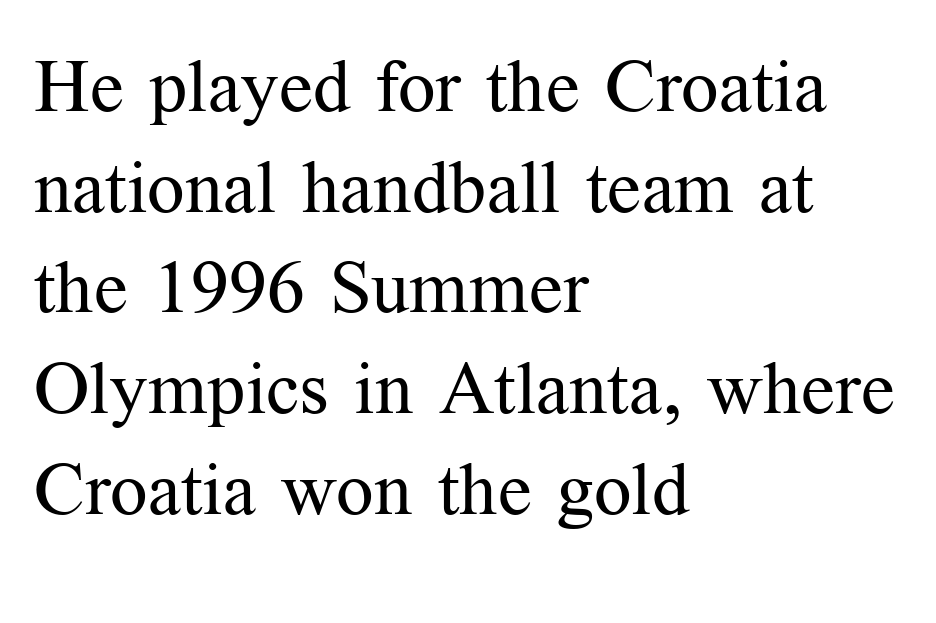
The image shows 74 px regular-weight serif type, upright; set left-aligned, normal line spacing (1.36x), normal letter spacing, not underlined; medium stroke contrast and a medium x-height.
